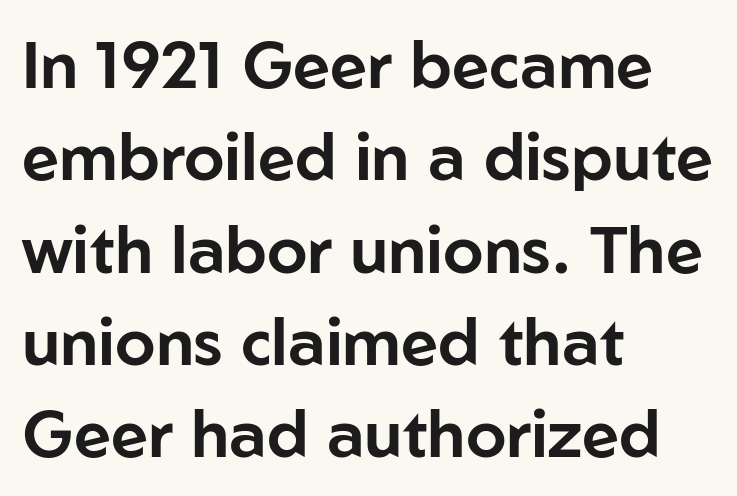
The image shows 65 px sans-serif type, upright; set left-aligned, normal line spacing (1.42x), normal letter spacing, not underlined; low stroke contrast and a medium x-height.
